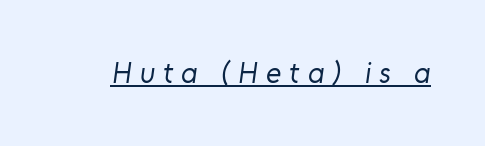
Q: Is the text bold? A: No.
Q: Is the typeface a serif or a sans-serif typeface? A: Sans-serif.
Q: Is the text underlined? A: Yes.
Q: Is the spacing between letters normal or unusually wide? A: Unusually wide.
Q: Width (condensed, normal, or wide)? A: Normal.
Q: Stroke contrast? A: Low.
Q: x-height? A: Medium.
Q: Monospaced? A: No.
